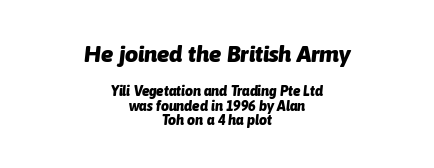
{"italic": "yes", "lean": "right", "slant_degrees": 6, "bold": "yes", "underline": "no", "align": "center", "line_spacing": "tight", "line_spacing_ratio": 1.03, "letter_spacing": "normal", "letter_spacing_em": 0.0, "larger_block": "first", "size_ratio": 1.64, "glyph_px": 23}
